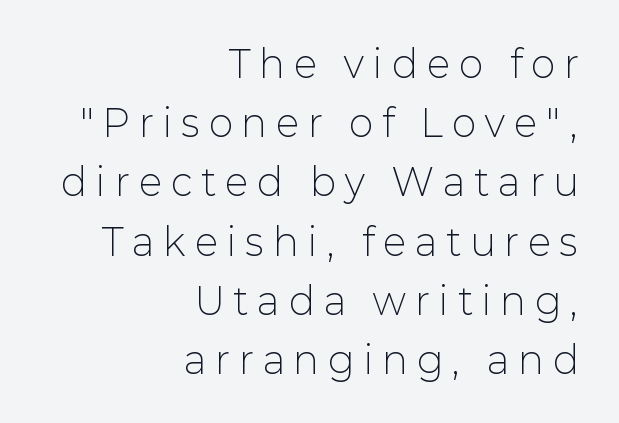
Q: Is the text bold? A: No.
Q: Is the text italic (slanted)? A: No, it is upright.
Q: Is the typeface a serif or a sans-serif typeface? A: Sans-serif.
Q: Is the text underlined? A: No.
Q: How is the paragraph aligned? A: Right-aligned.
Q: Is the spacing between letters normal or unusually wide? A: Unusually wide.
Q: Is the spacing between lines tight, normal or loose? A: Normal.
Q: Width (condensed, normal, or wide)? A: Normal.
Q: Stroke contrast? A: Low.
Q: x-height? A: Medium.
Q: Monospaced? A: No.
